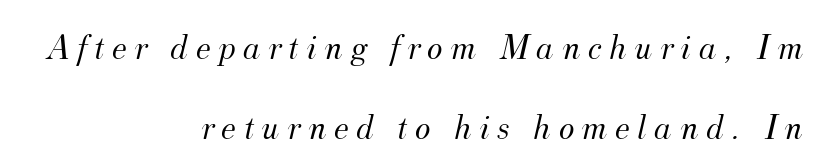
Leading: increased. Looking at the ascenders, they clearly lean. The rendering inserts visible extra space after every character. Is this a sans? No — the strokes have serifs. The foot of each line stays bare and open. No chunkiness to these letters — they're not bold.
